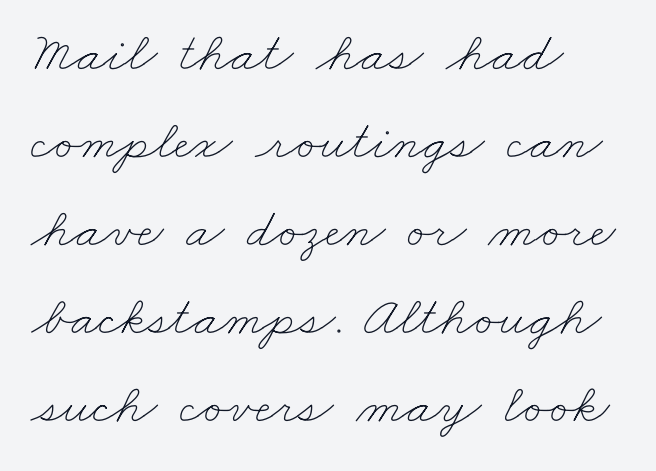
The image shows 56 px thin, wide type; set left-aligned, normal line spacing (1.57x), normal letter spacing, not underlined; low stroke contrast and a small x-height.
